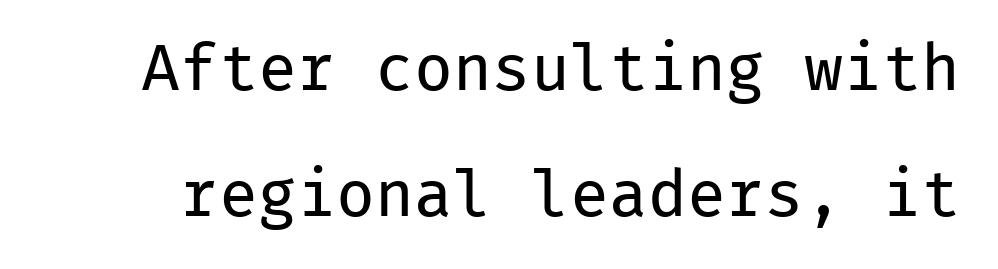
Q: Is the text bold? A: No.
Q: Is the text italic (slanted)? A: No, it is upright.
Q: Is the typeface a serif or a sans-serif typeface? A: Sans-serif.
Q: Is the text underlined? A: No.
Q: Is the spacing between letters normal or unusually wide? A: Normal.
Q: Is the spacing between lines tight, normal or loose? A: Loose.
Q: Width (condensed, normal, or wide)? A: Normal.
Q: Stroke contrast? A: Low.
Q: x-height? A: Medium.
Q: Monospaced? A: Yes.
